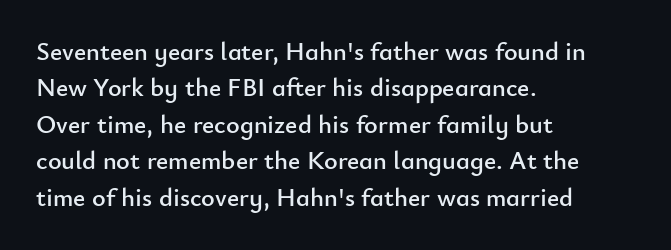
Each line starts at the same left margin while the right side varies. There is no visible air inserted between adjacent glyphs. Baseline-to-baseline distance is the conventional proportion of letter height. No italicization has been applied; the sample stays upright.
